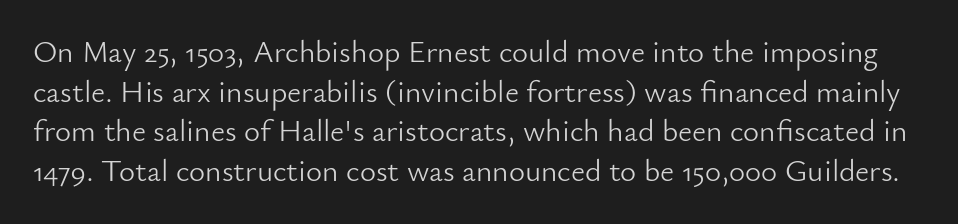
{"serif": "no", "italic": "no", "bold": "no", "weight": "light", "width": "normal", "stroke_contrast": "low", "x_height": "small", "monospaced": "no", "underline": "no", "line_spacing": "normal", "line_spacing_ratio": 1.28, "letter_spacing": "normal", "letter_spacing_em": 0.0, "glyph_px": 31}
